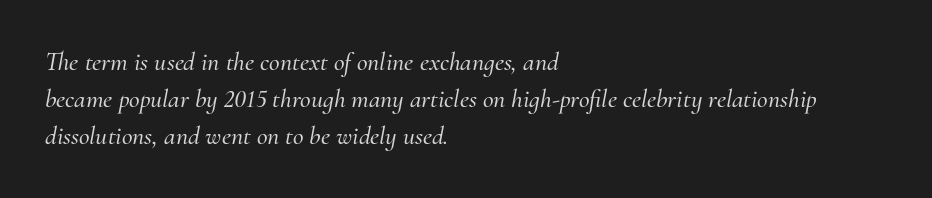
The image shows 26 px text type, italic (leaning right); set left-aligned, normal line spacing (1.43x), normal letter spacing, not underlined.
